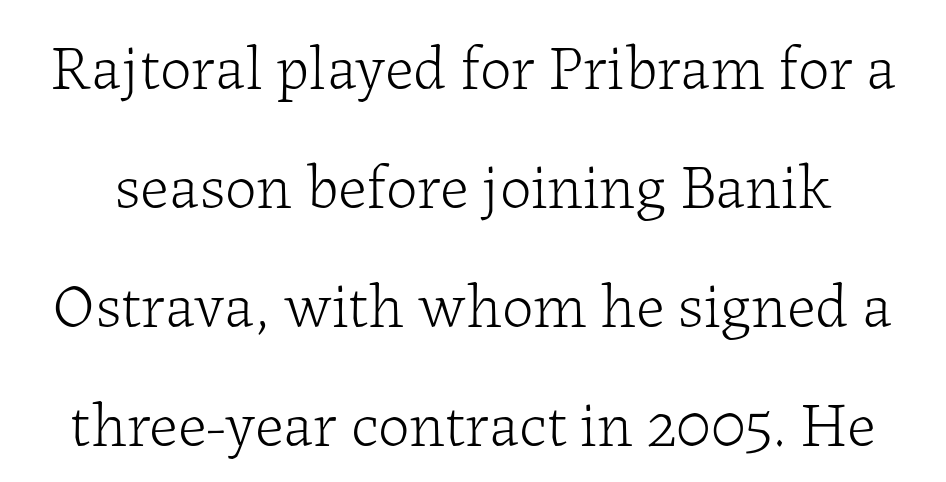
The image shows 63 px light serif type, upright; set line spacing 1.89x, normal letter spacing, not underlined; low stroke contrast and a medium x-height.
